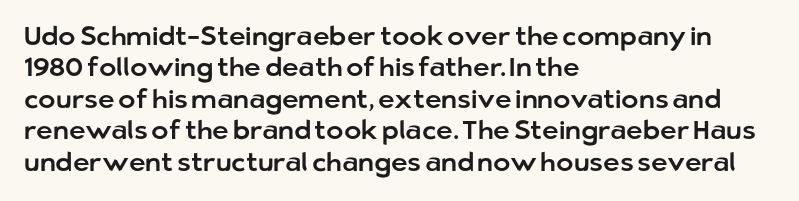
Q: Is the text italic (slanted)? A: No, it is upright.
Q: Is the text underlined? A: No.
Q: How is the paragraph aligned? A: Left-aligned.
Q: Is the spacing between letters normal or unusually wide? A: Normal.
